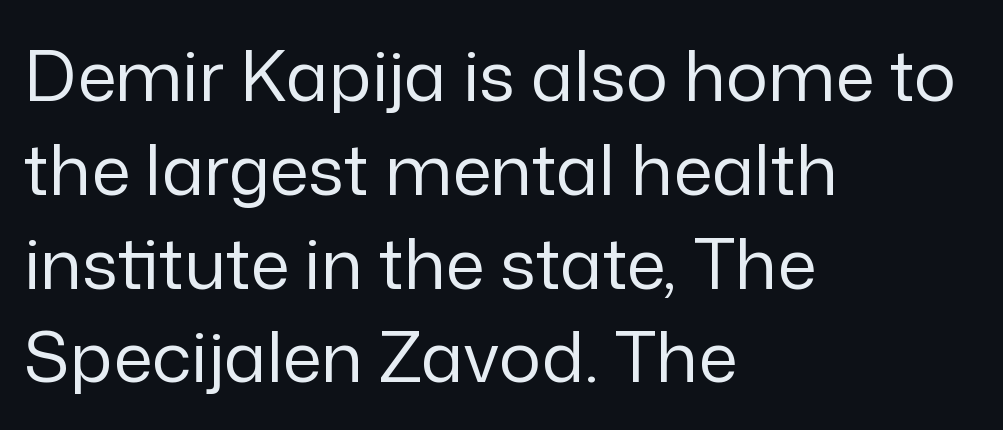
The letters stand upright; this is a roman face. Lines of text with bare space underneath. The letters advance in unequal steps, a hallmark of proportional type. Caption: face not bold, strokes unweighted.
